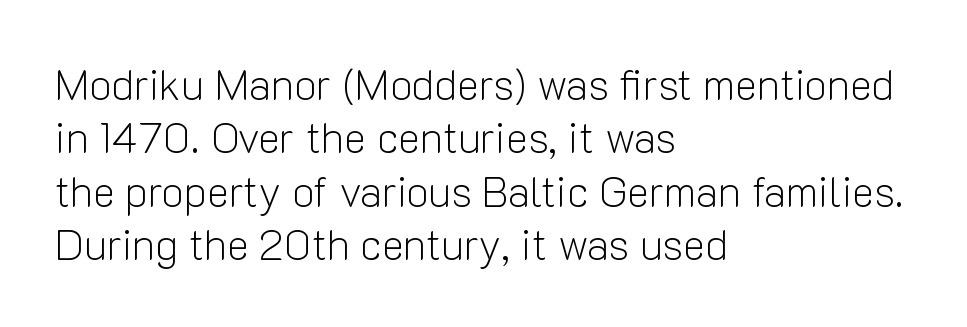
{"serif": "no", "italic": "no", "bold": "no", "weight": "light", "width": "normal", "stroke_contrast": "low", "x_height": "medium", "monospaced": "no", "underline": "no", "align": "left", "line_spacing": "normal", "line_spacing_ratio": 1.27, "letter_spacing": "normal", "letter_spacing_em": 0.0, "glyph_px": 42}
